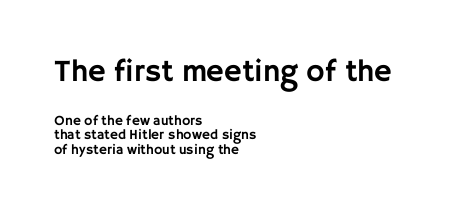
{"serif": "no", "italic": "no", "width": "normal", "stroke_contrast": "low", "x_height": "large", "monospaced": "no", "underline": "no", "align": "left", "line_spacing": "tight", "line_spacing_ratio": 1.06, "letter_spacing": "normal", "letter_spacing_em": 0.0, "larger_block": "first", "size_ratio": 2.21, "glyph_px": 31}
